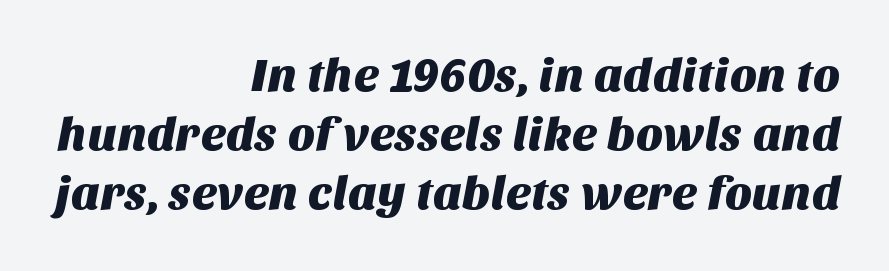
Q: Is the typeface a serif or a sans-serif typeface? A: Sans-serif.
Q: Is the text underlined? A: No.
Q: How is the paragraph aligned? A: Right-aligned.
Q: Is the spacing between letters normal or unusually wide? A: Normal.
Q: Is the spacing between lines tight, normal or loose? A: Normal.
Q: Width (condensed, normal, or wide)? A: Normal.
Q: Stroke contrast? A: Medium.
Q: x-height? A: Large.
Q: Monospaced? A: No.
